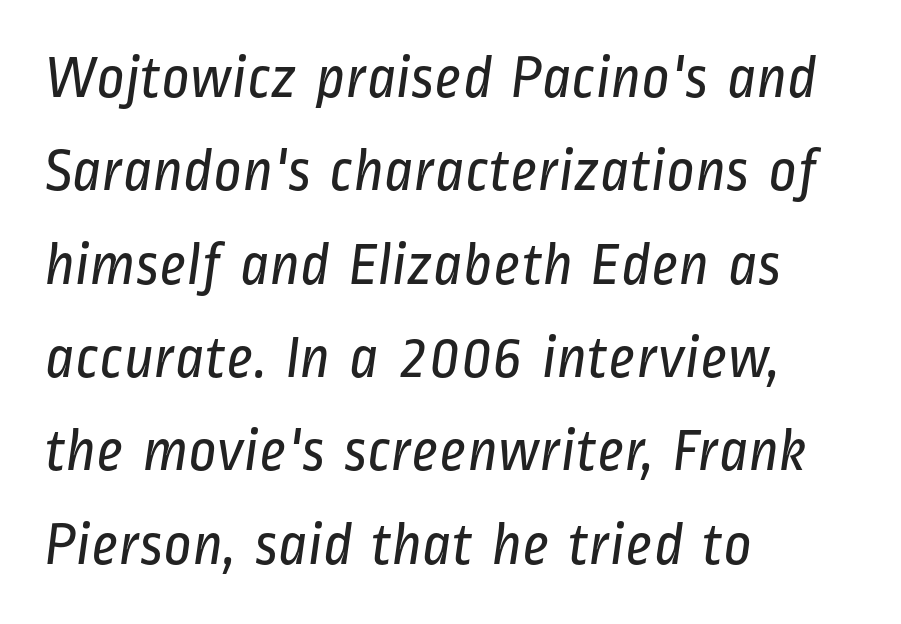
The passage shown is not underscored anywhere. The type family on display is of the sans-serif kind. The typesetter chose a ragged-right arrangement here. Summary of vertical rhythm: regular, with standard interline spacing. Stems here are at most as thick as an everyday book face. Characters follow at the spacing the type designer built in.
